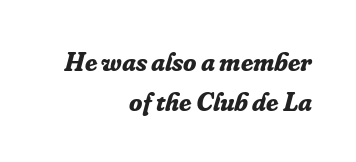
{"italic": "yes", "lean": "right", "slant_degrees": 16, "bold": "yes", "underline": "no", "align": "right", "line_spacing": "normal", "line_spacing_ratio": 1.48, "letter_spacing": "normal", "letter_spacing_em": 0.0, "glyph_px": 27}
